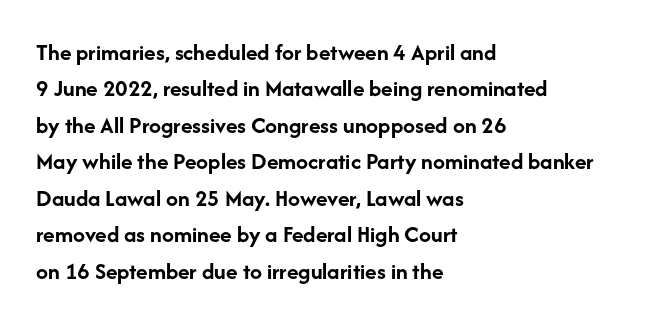
Q: Is the text bold? A: Yes.
Q: Is the text italic (slanted)? A: No, it is upright.
Q: Is the text underlined? A: No.
Q: How is the paragraph aligned? A: Left-aligned.
Q: Is the spacing between letters normal or unusually wide? A: Normal.
Q: Is the spacing between lines tight, normal or loose? A: Normal.
